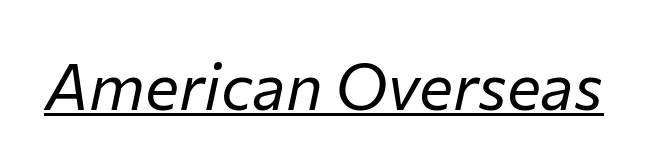
{"italic": "yes", "lean": "right", "slant_degrees": 12, "bold": "no", "weight": "regular", "width": "normal", "stroke_contrast": "low", "x_height": "medium", "monospaced": "no", "underline": "yes", "letter_spacing": "normal", "letter_spacing_em": 0.0, "glyph_px": 64}
